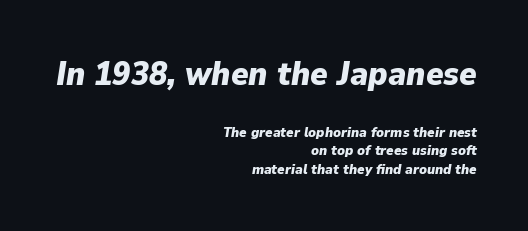
The image shows 33 px heavy type, italic (leaning right); set right-aligned, normal line spacing (1.34x), normal letter spacing, not underlined; the first (top) block is 2.36x larger; low stroke contrast and a medium x-height.
